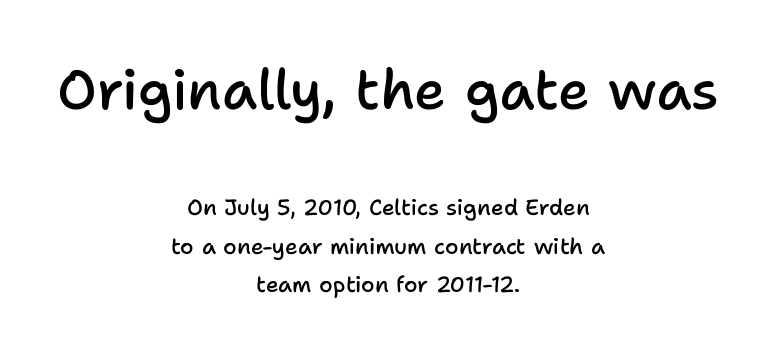
{"serif": "no", "italic": "no", "bold": "semi", "weight": "semibold", "width": "normal", "stroke_contrast": "low", "x_height": "medium", "monospaced": "no", "underline": "no", "align": "center", "line_spacing_ratio": 1.75, "letter_spacing": "normal", "letter_spacing_em": 0.0, "larger_block": "first", "size_ratio": 2.5, "glyph_px": 55}
